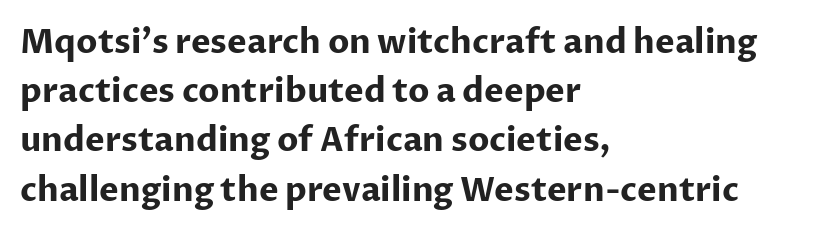
The passage shown is typed in a proportional face where columns would drift. This rendering features lettering with no underline. This sample uses an upright cut, with every glyph sitting square on the baseline. This sample uses a sans-serif face. The lines in this sample share a left origin and differ only in where they stop.
